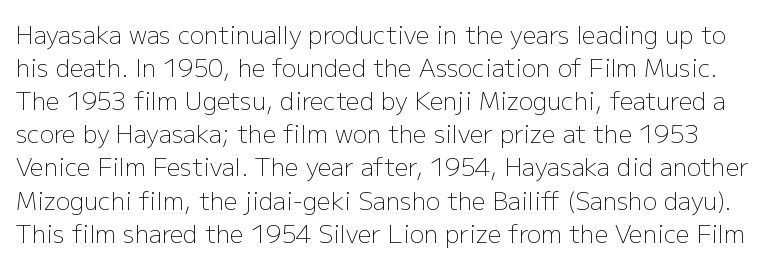
Observe the ordinary spacing: letters are neighbours, not strangers. The typeface has the unassuming heft of standard copy or less. The words here are not underlined. This is roman type, the default non-slanted kind. Notice how descenders clear the ascenders below comfortably — that's standard leading.
